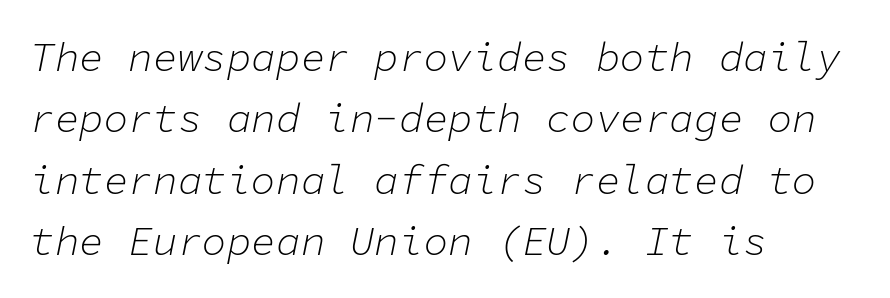
The image shows 41 px light type, italic (leaning right), monospaced; set left-aligned, normal line spacing (1.5x), normal letter spacing, not underlined; low stroke contrast and a medium x-height.
